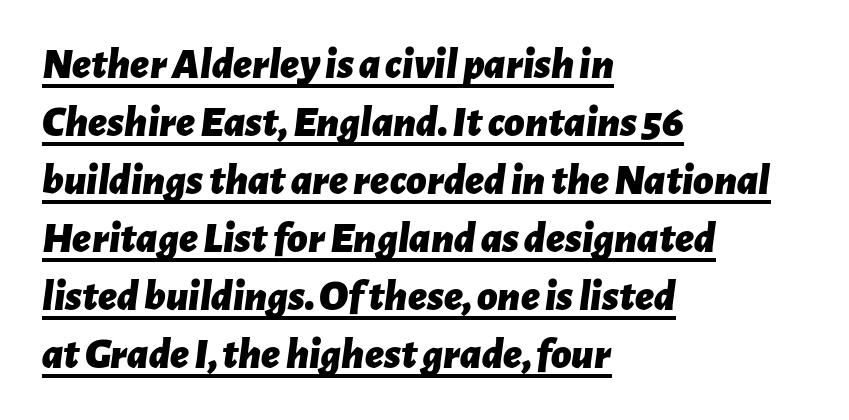
You could not count columns in this text — the font is proportionally spaced. This sample uses plain, unmodified letter spacing. The typesetting leans heavy: a genuine bold. Underlined type. Each new line begins a customary step beneath the previous one. A student would call this left alignment; a typographer would say flush left, rag right.
